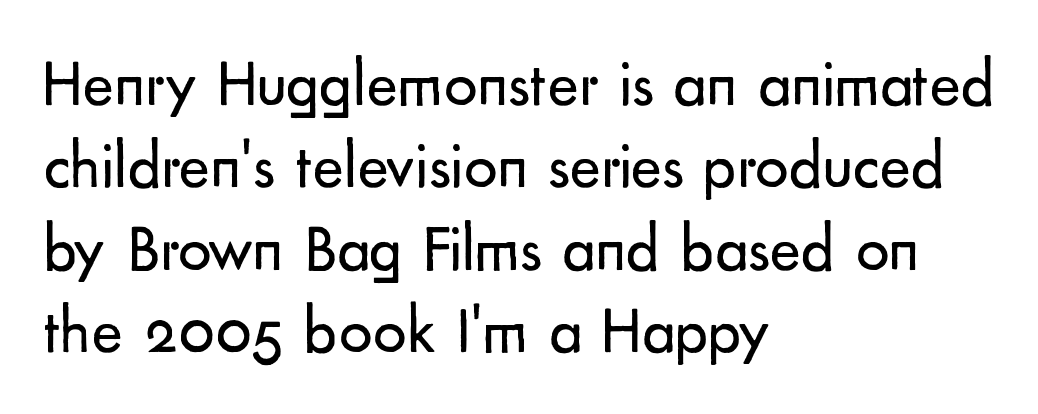
{"serif": "no", "italic": "no", "bold": "no", "weight": "regular", "width": "normal", "stroke_contrast": "low", "x_height": "small", "monospaced": "no", "underline": "no", "align": "left", "line_spacing": "normal", "line_spacing_ratio": 1.25, "letter_spacing": "normal", "letter_spacing_em": 0.0, "glyph_px": 66}
